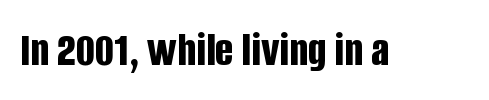
Upright lettering throughout. Note the varied advance widths — an 'i' is clearly narrower than an 'm'. Is the type bold? Yes — the strokes are clearly thick and heavy. The text was rendered using a sans face with plain stroke endings.
